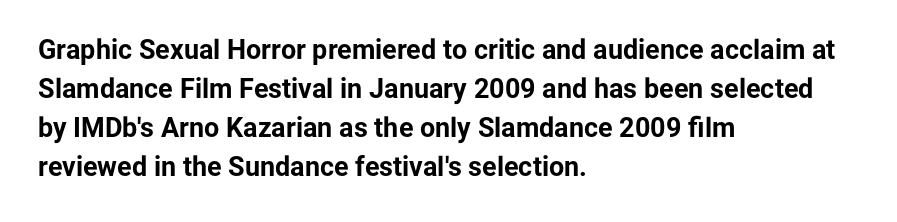
The typography opts for an upright posture over an oblique one. The face used here has the dense, thick strokes of a bold. Words float on clear page, feet unadorned. The typesetter chose a ragged-right arrangement here.
